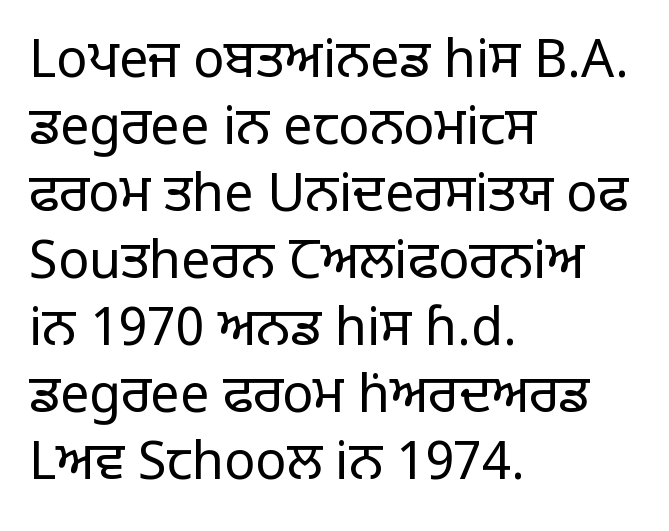
Ascenders rise straight up at ninety degrees. The space directly below the letters is spotless. The passage shown has conventional tracking throughout. Casual observation: everything's shoved over to the left.
